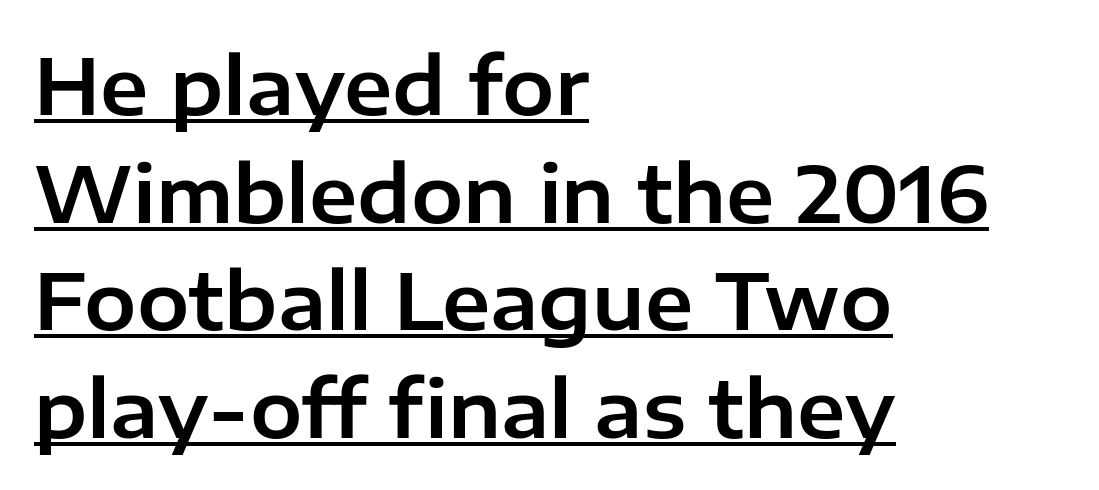
{"serif": "no", "italic": "no", "width": "normal", "stroke_contrast": "low", "x_height": "medium", "monospaced": "no", "underline": "yes", "align": "left", "line_spacing": "normal", "line_spacing_ratio": 1.38, "letter_spacing": "normal", "letter_spacing_em": 0.0, "glyph_px": 78}
